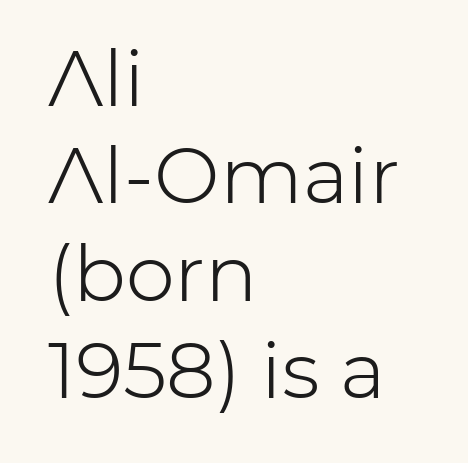
The image shows 78 px light sans-serif type, upright; set left-aligned, normal line spacing (1.25x), normal letter spacing, not underlined; low stroke contrast and a medium x-height.
